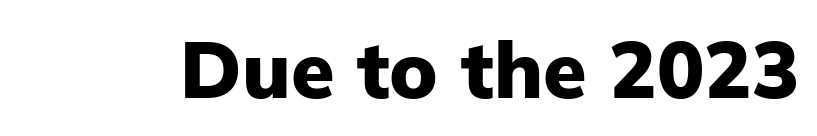
{"serif": "no", "italic": "no", "bold": "yes", "weight": "heavy", "width": "normal", "stroke_contrast": "low", "x_height": "medium", "monospaced": "no", "underline": "no", "letter_spacing": "normal", "letter_spacing_em": 0.0, "glyph_px": 79}
